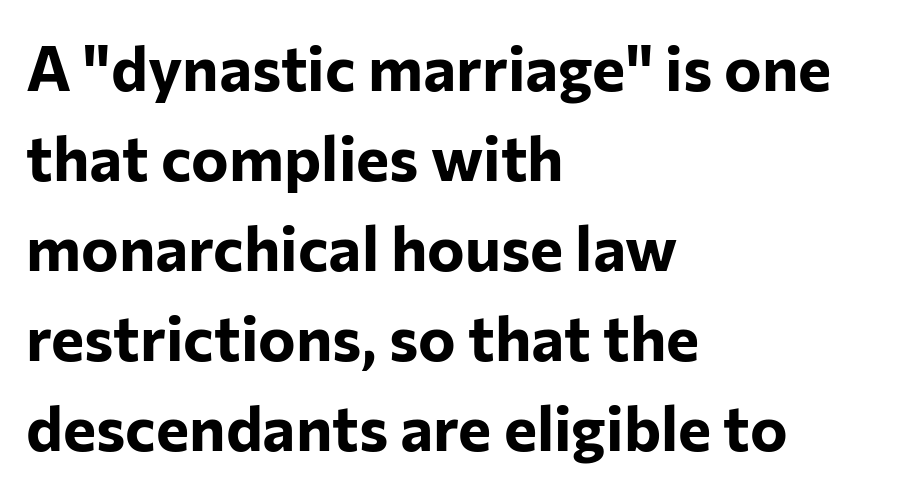
{"serif": "no", "italic": "no", "bold": "yes", "weight": "bold", "width": "normal", "stroke_contrast": "low", "x_height": "medium", "monospaced": "no", "underline": "no", "align": "left", "line_spacing": "normal", "line_spacing_ratio": 1.43, "letter_spacing": "normal", "letter_spacing_em": 0.0, "glyph_px": 63}
